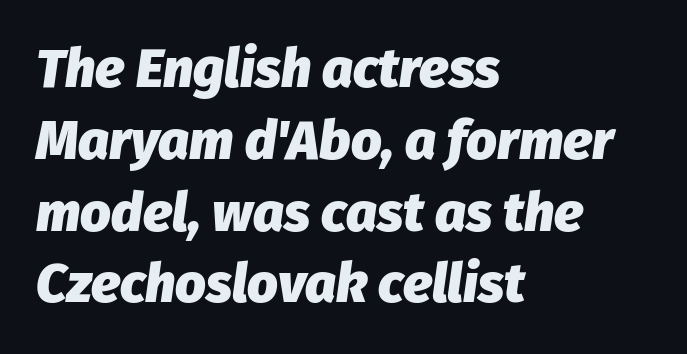
Leading matches the norm, producing a regular column. This rendering uses left alignment, leaving the right contour irregular. Nobody drew a line under any word here. The typography opts for an oblique posture over an upright one. Compared with an ordinary text face, these strokes are far heavier — a full bold.
